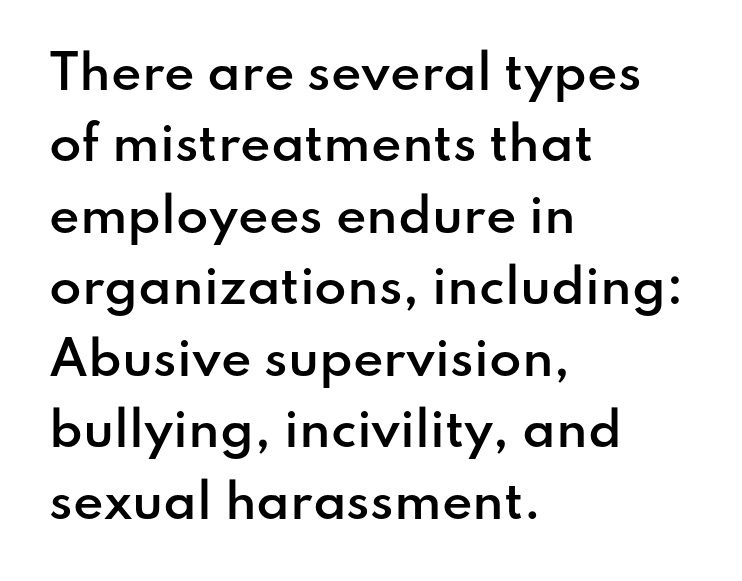
Nothing unusual about the tracking: characters are spaced as the font intends. The font family rendered here belongs to the sans-serif group. The space directly below the letters is spotless. The leading is moderate, giving the passage an even texture. The face used here is proportionally spaced, like ordinary book or web type.
